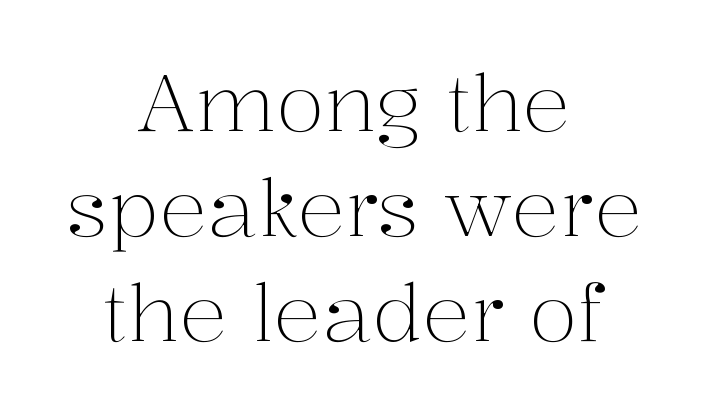
The image shows 80 px light serif type, upright; set centered, normal line spacing (1.31x), normal letter spacing, not underlined; medium stroke contrast and a medium x-height.
